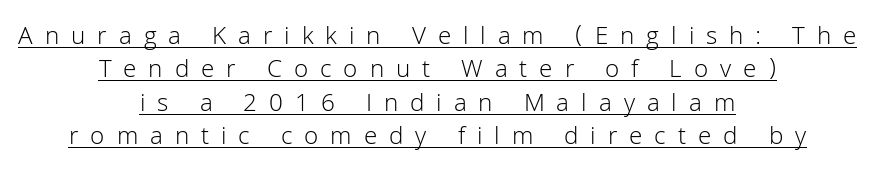
Q: Is the text bold? A: No.
Q: Is the text italic (slanted)? A: No, it is upright.
Q: Is the text underlined? A: Yes.
Q: How is the paragraph aligned? A: Centered.
Q: Is the spacing between letters normal or unusually wide? A: Unusually wide.
Q: Is the spacing between lines tight, normal or loose? A: Normal.
